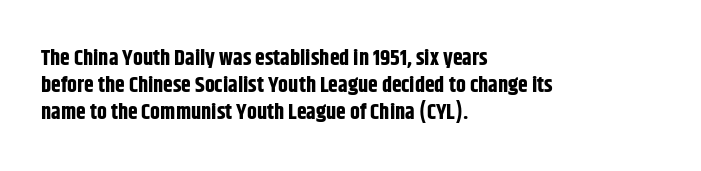
Q: Is the text bold? A: Yes.
Q: Is the text italic (slanted)? A: No, it is upright.
Q: Is the text underlined? A: No.
Q: How is the paragraph aligned? A: Left-aligned.
Q: Is the spacing between letters normal or unusually wide? A: Normal.
